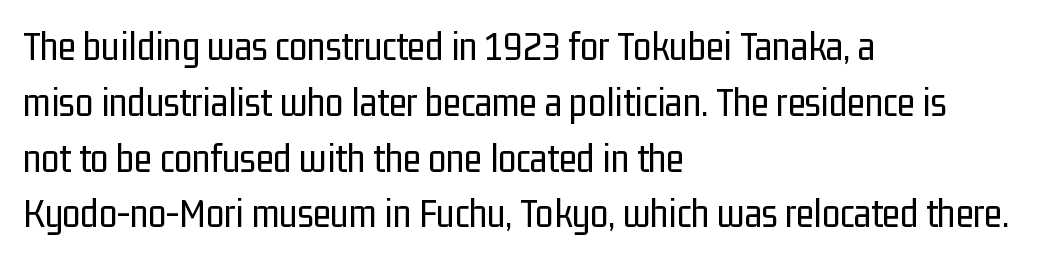
{"serif": "no", "italic": "no", "bold": "no", "weight": "regular", "width": "condensed", "stroke_contrast": "low", "x_height": "medium", "monospaced": "no", "underline": "no", "align": "left", "line_spacing": "normal", "line_spacing_ratio": 1.36, "letter_spacing": "normal", "letter_spacing_em": 0.0, "glyph_px": 41}
